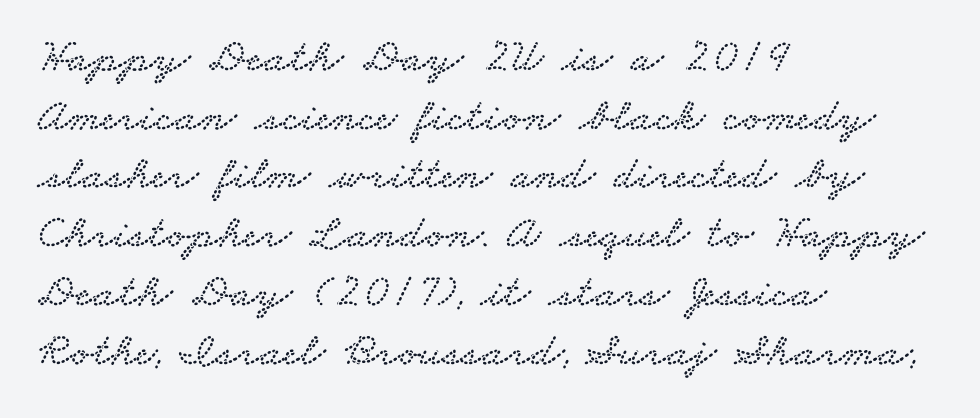
{"width": "wide", "stroke_contrast": "low", "x_height": "small", "monospaced": "no", "underline": "no", "align": "left", "line_spacing": "normal", "line_spacing_ratio": 1.25, "letter_spacing": "normal", "letter_spacing_em": 0.0, "glyph_px": 47}
